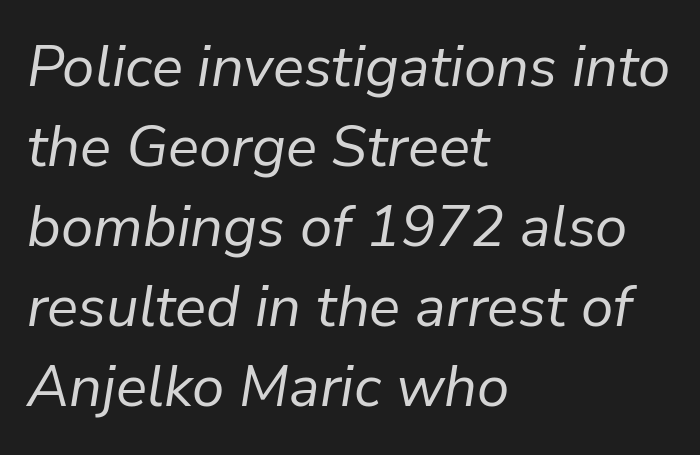
{"italic": "yes", "lean": "right", "slant_degrees": 9, "bold": "no", "weight": "regular", "width": "normal", "stroke_contrast": "low", "x_height": "medium", "monospaced": "no", "underline": "no", "align": "left", "line_spacing": "normal", "line_spacing_ratio": 1.38, "letter_spacing": "normal", "letter_spacing_em": 0.0, "glyph_px": 58}
